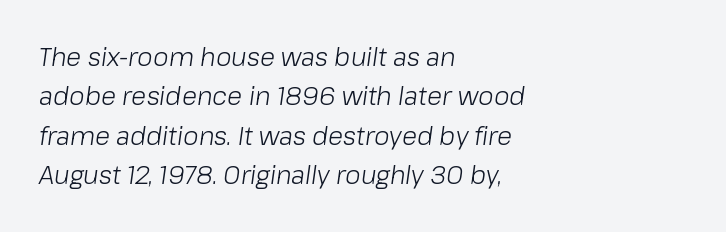
Ink coverage per letter is moderate at most. Line starts are locked; line ends wander. The space beneath each line is pristine and unruled. Interline gaps are of average width in this sample.
